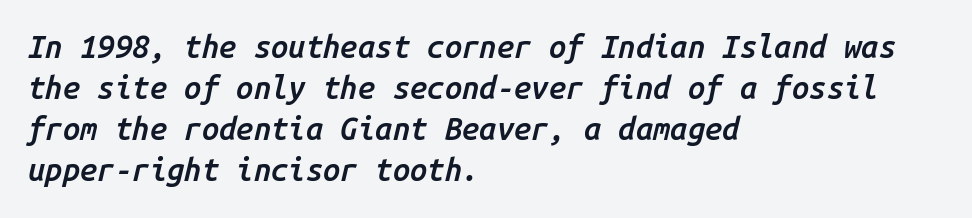
The image shows 31 px semibold type, italic (leaning right), monospaced; set left-aligned, normal line spacing (1.32x), normal letter spacing, not underlined; low stroke contrast and a medium x-height.
